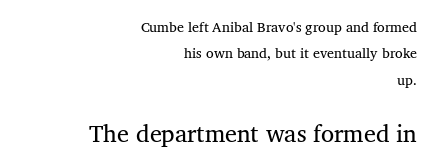
Q: Is the text italic (slanted)? A: No, it is upright.
Q: Is the text underlined? A: No.
Q: How is the paragraph aligned? A: Right-aligned.
Q: Is the spacing between letters normal or unusually wide? A: Normal.
Q: Which block of text is set in a larger size, the first (top) or the second (bottom)? A: The second (bottom) one.
